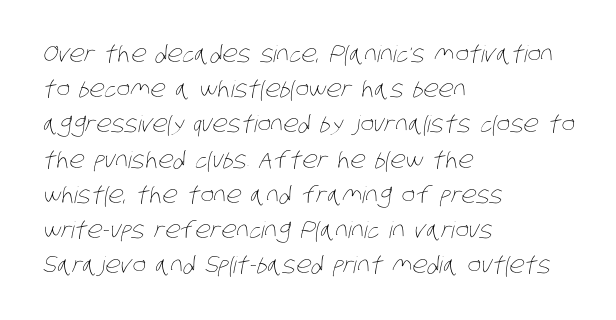
The string is rendered with underlining switched off. Each line starts at the same left margin while the right side varies. Quick note: interline space is typical. Stems and bowls with no extra thickness — not bold.
